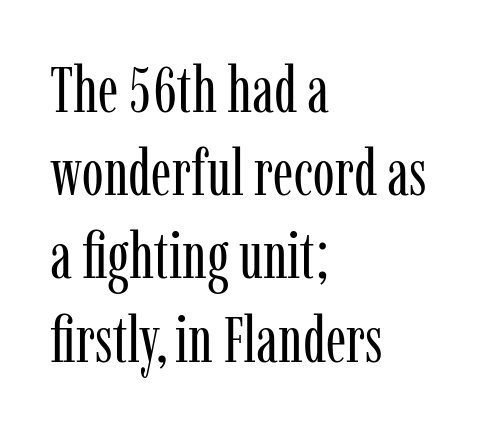
Unmarked baselines from the first word to the last. A typesetter would call this proportional, since set widths differ per character. Tall strokes in this sample are plumb rather than angled. This rendering leaves character spacing at its baseline value.
